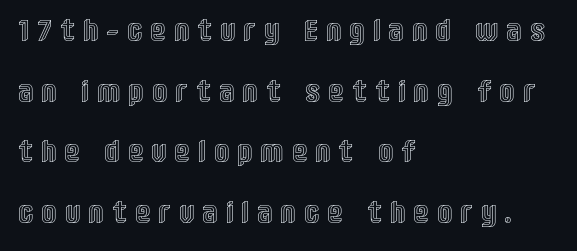
{"italic": "no", "width": "condensed", "x_height": "large", "monospaced": "no", "underline": "no", "align": "left", "line_spacing": "loose", "line_spacing_ratio": 2.02, "letter_spacing": "wide", "letter_spacing_em": 0.35, "glyph_px": 30}
